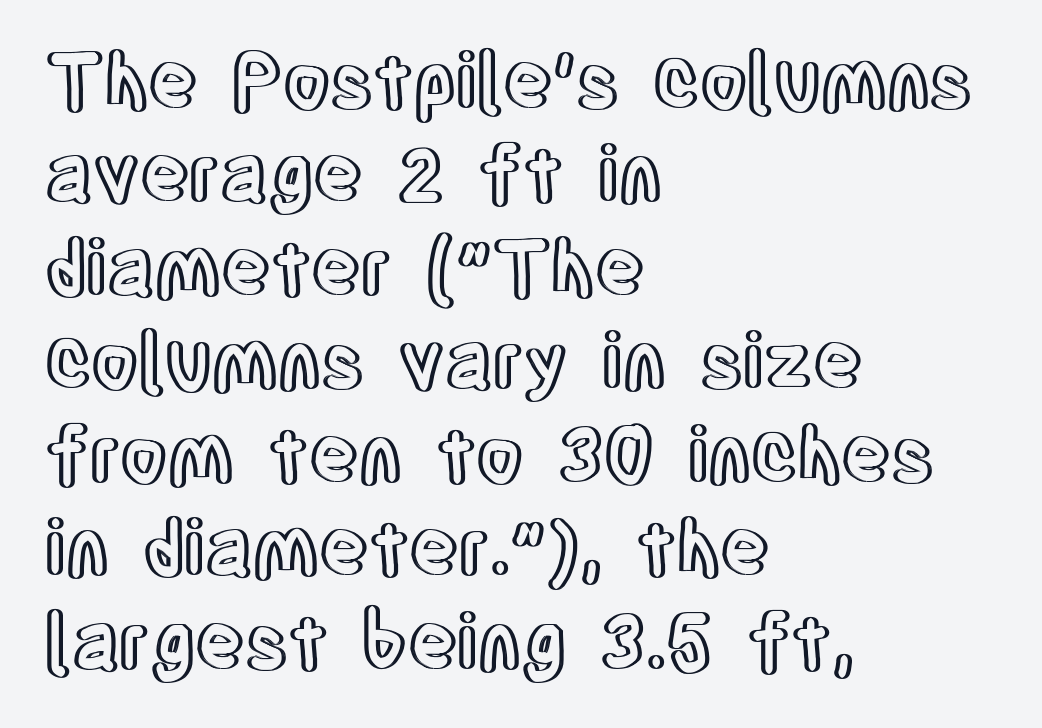
{"italic": "no", "width": "condensed", "x_height": "large", "monospaced": "no", "underline": "no", "align": "left", "line_spacing_ratio": 1.23, "letter_spacing": "normal", "letter_spacing_em": 0.0, "glyph_px": 76}
